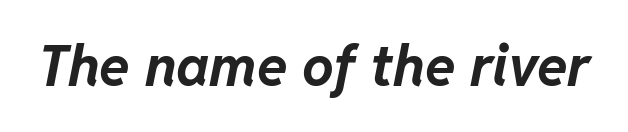
Think of a printed novel: that variable character pitch is what you see here. The lettering tilts uniformly, giving the passage an italic look. The space directly below the letters is spotless. Spacing between characters is what you'd get straight out of the box.
